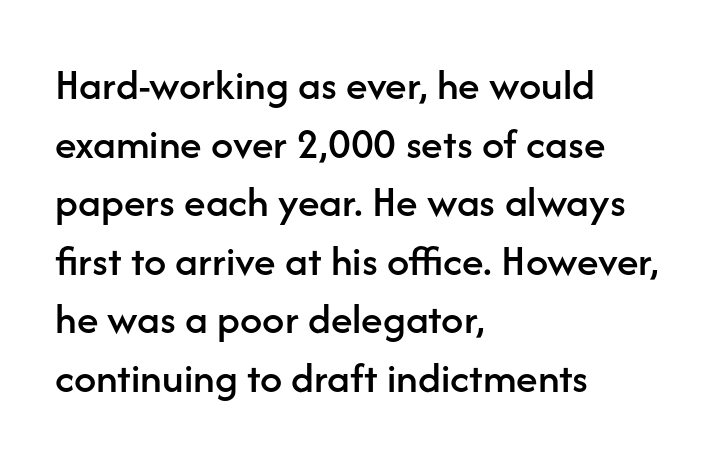
The image shows 44 px sans-serif type, upright; set left-aligned, normal line spacing (1.33x), normal letter spacing, not underlined; low stroke contrast and a medium x-height.
